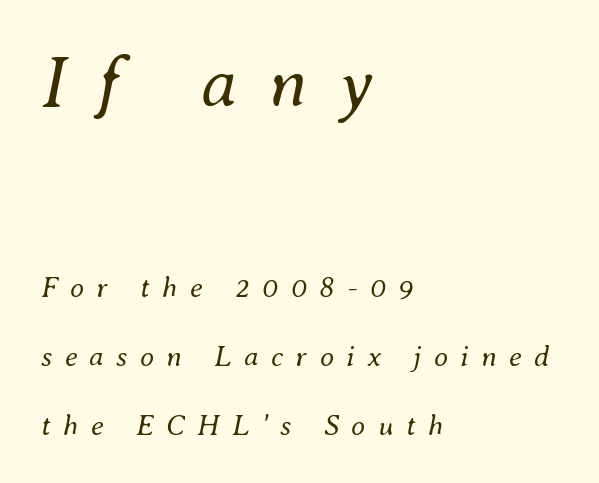
The image shows 72 px regular-weight type, italic (leaning right); set left-aligned, loose line spacing (2.38x), unusually wide letter spacing (+0.43 em), not underlined; the first (top) block is 2.48x larger; medium stroke contrast and a small x-height.
